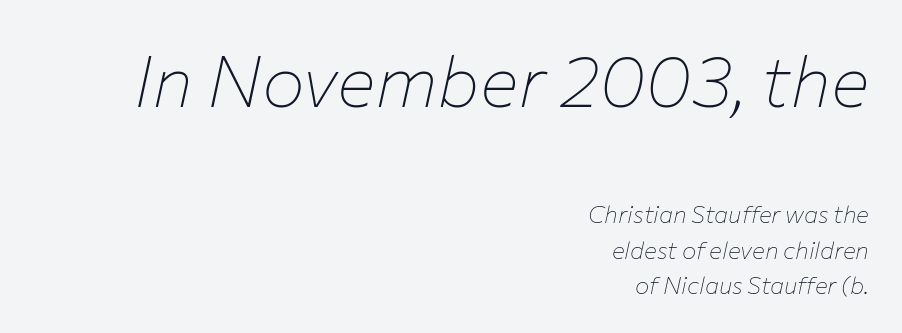
Q: Is the text bold? A: No.
Q: Is the text italic (slanted)? A: Yes, it leans right by about 12 degrees.
Q: Is the text underlined? A: No.
Q: How is the paragraph aligned? A: Right-aligned.
Q: Is the spacing between letters normal or unusually wide? A: Normal.
Q: Is the spacing between lines tight, normal or loose? A: Normal.
Q: Which block of text is set in a larger size, the first (top) or the second (bottom)? A: The first (top) one.
Q: Width (condensed, normal, or wide)? A: Normal.
Q: Stroke contrast? A: Low.
Q: x-height? A: Medium.
Q: Monospaced? A: No.
